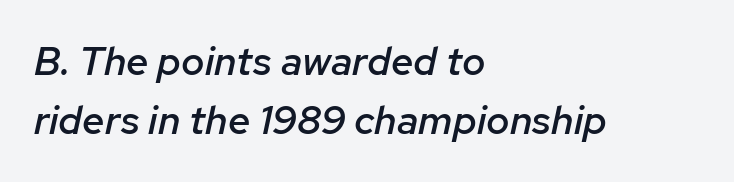
The image shows 40 px semibold type, italic (leaning right); set left-aligned, normal line spacing (1.48x), normal letter spacing, not underlined; low stroke contrast and a medium x-height.
